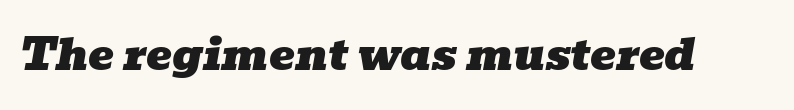
The image shows 43 px wide serif type, italic (leaning right); set normal letter spacing, not underlined; low stroke contrast and a medium x-height.
